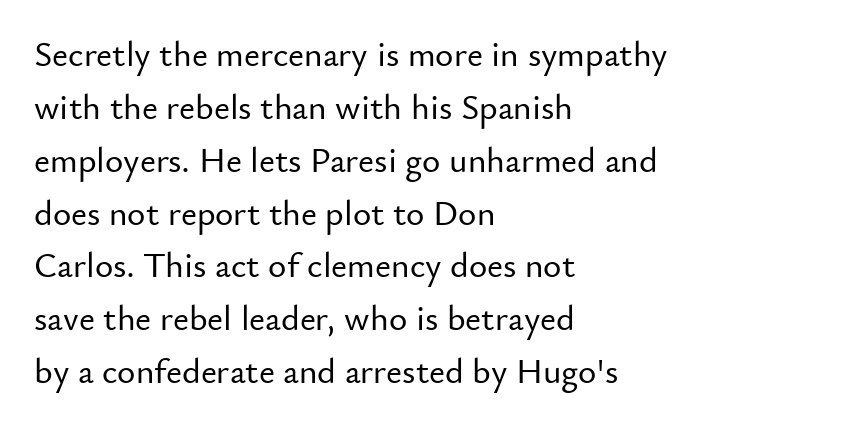
{"serif": "no", "italic": "no", "width": "normal", "stroke_contrast": "low", "x_height": "small", "monospaced": "no", "underline": "no", "align": "left", "line_spacing": "normal", "line_spacing_ratio": 1.51, "letter_spacing": "normal", "letter_spacing_em": 0.0, "glyph_px": 35}
